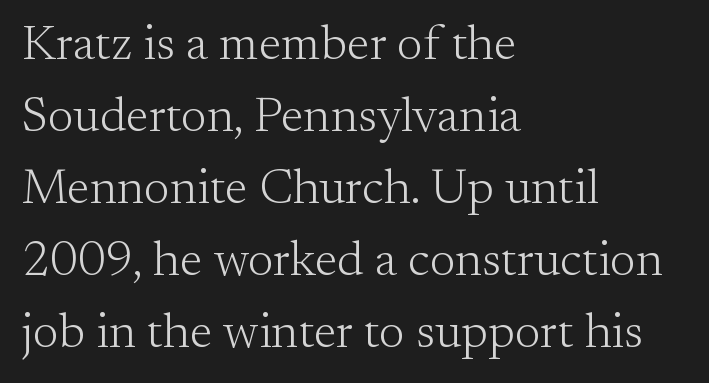
Think of a printed novel: that variable character pitch is what you see here. The designer left line spacing at the default. This rendering employs a face with finishing strokes, i.e., a serif. The axis of the letterforms is exactly vertical. Observe the ordinary spacing: letters are neighbours, not strangers.
